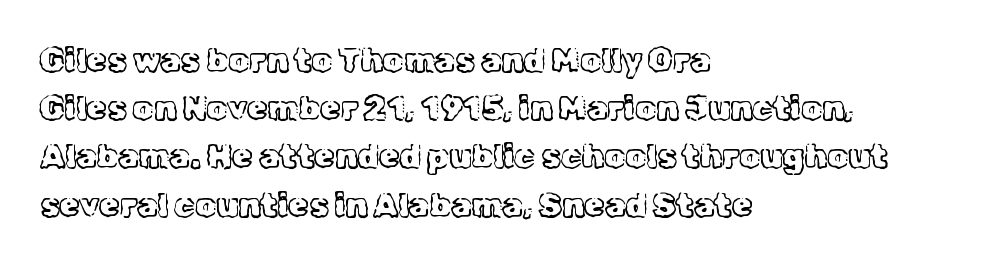
{"serif": "yes", "italic": "no", "bold": "no", "weight": "light", "width": "normal", "x_height": "medium", "monospaced": "no", "underline": "no", "align": "left", "line_spacing": "normal", "line_spacing_ratio": 1.46, "letter_spacing": "normal", "letter_spacing_em": 0.0, "glyph_px": 33}
